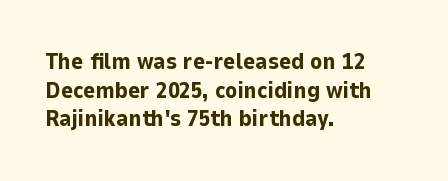
{"italic": "no", "bold": "yes", "underline": "no", "align": "left", "line_spacing": "normal", "line_spacing_ratio": 1.25, "letter_spacing": "normal", "letter_spacing_em": 0.0, "glyph_px": 23}
